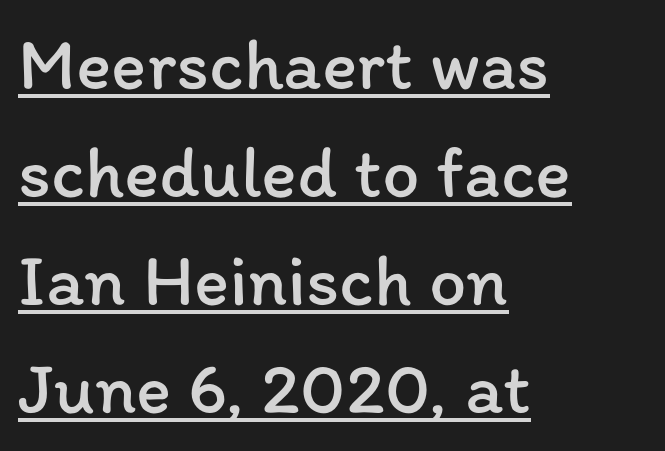
{"italic": "no", "bold": "no", "weight": "regular", "width": "normal", "stroke_contrast": "low", "x_height": "medium", "monospaced": "no", "underline": "yes", "align": "left", "line_spacing": "normal", "line_spacing_ratio": 1.46, "letter_spacing": "normal", "letter_spacing_em": 0.0, "glyph_px": 74}
